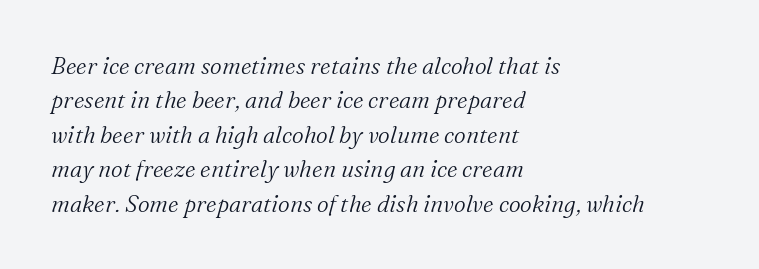
{"italic": "yes", "lean": "right", "slant_degrees": 16, "bold": "no", "underline": "no", "align": "left", "line_spacing": "normal", "line_spacing_ratio": 1.5, "letter_spacing": "normal", "letter_spacing_em": 0.0, "glyph_px": 23}
